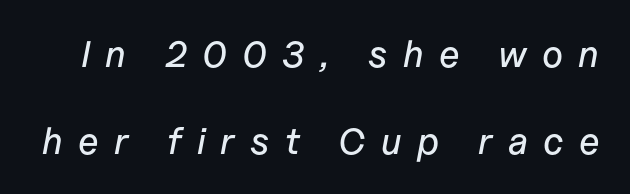
The image shows 37 px text type, italic (leaning right); set loose line spacing (2.35x), unusually wide letter spacing (+0.41 em), not underlined; low stroke contrast and a medium x-height.
